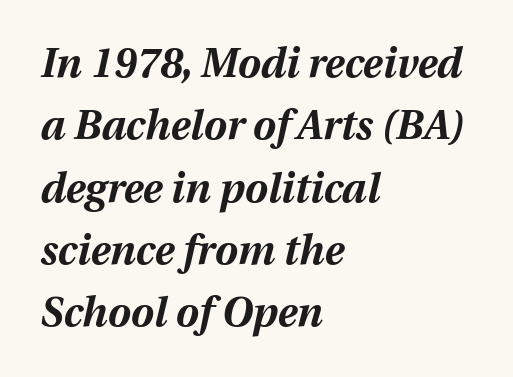
The image shows 41 px bold type, italic (leaning right); set left-aligned, normal line spacing (1.52x), normal letter spacing, not underlined; medium stroke contrast and a medium x-height.
